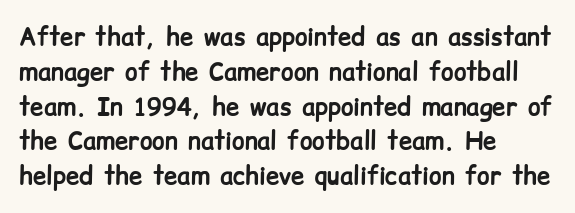
Nope, not italic — everything's standing straight. The passage shown has conventional tracking throughout. Bold? Absolutely — the strokes are thick and heavy. If you drew a ruler down the left edge, every line would touch it. The gap between lines stays unmarked. Horizontal bands of white between lines are of average thickness.
